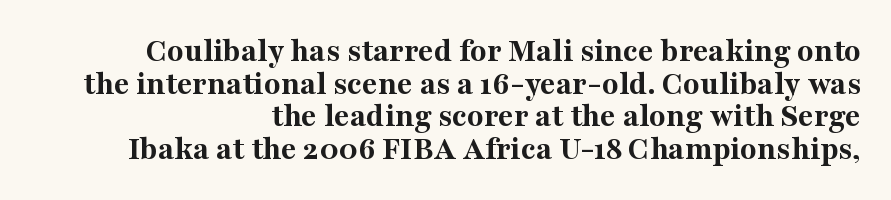
{"serif": "yes", "italic": "no", "bold": "yes", "weight": "bold", "width": "normal", "stroke_contrast": "medium", "x_height": "medium", "monospaced": "no", "underline": "no", "align": "right", "line_spacing": "tight", "line_spacing_ratio": 0.96, "letter_spacing": "normal", "letter_spacing_em": 0.0, "glyph_px": 34}
